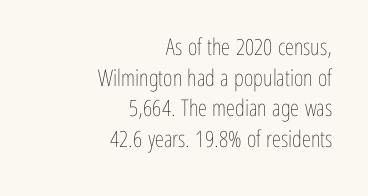
A clean baseline with only descenders dipping below it. The passage shown has conventional tracking throughout. The text block is weighted toward the right margin, trailing off unevenly leftward. What's the leading like? Ordinary, nothing unusual. Does the lettering tilt? It doesn't — this is upright. Weight: in the light-to-regular range.
